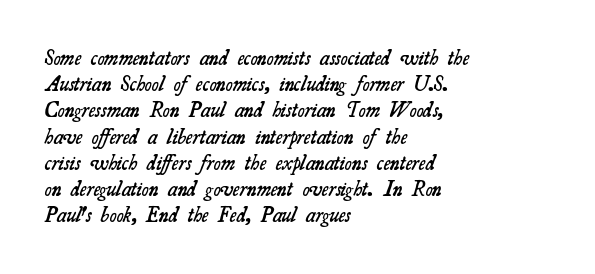
{"bold": "semi", "underline": "no", "align": "left", "line_spacing": "normal", "line_spacing_ratio": 1.25, "letter_spacing": "normal", "letter_spacing_em": 0.0, "glyph_px": 21}
